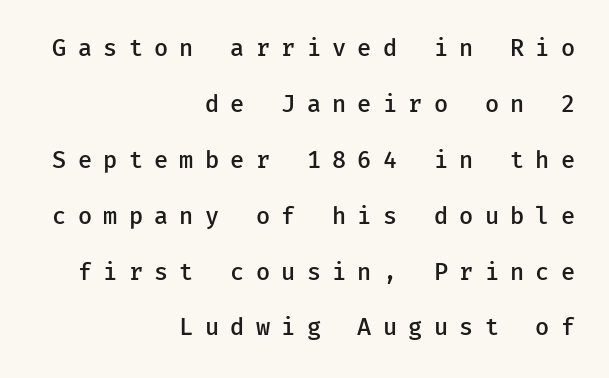
The image shows 23 px text type, upright; set right-aligned, loose line spacing (2.43x), unusually wide letter spacing (+0.49 em), not underlined.
